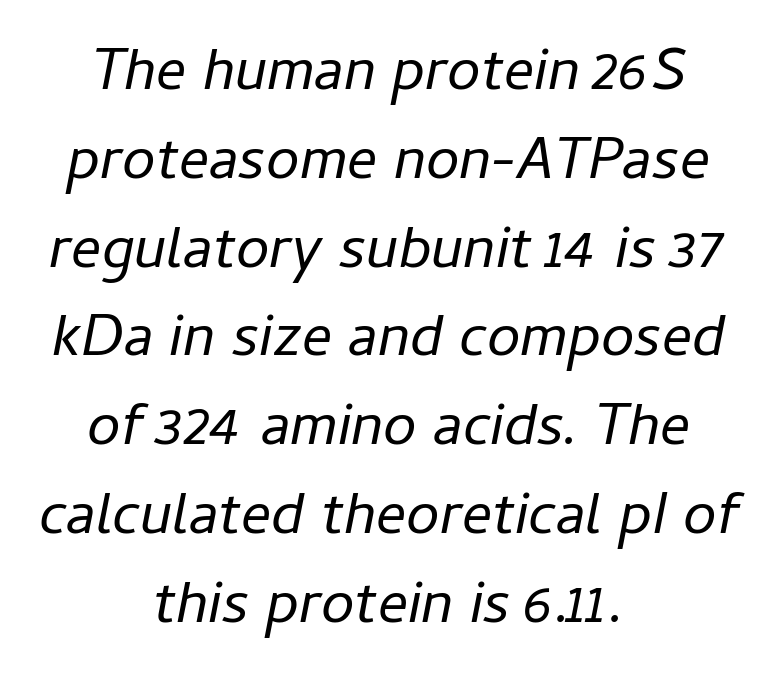
The setting favours the middle, as headings and verse often do. Stems here are at most as thick as an everyday book face. Does the lettering tilt? It does — this is italic. How are the letters spaced? Ordinarily, with no added tracking. The block of text has a typical density, with ordinary space between rows.
